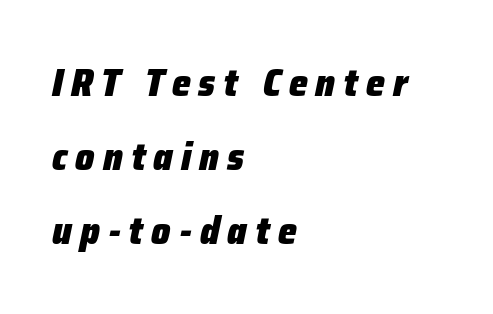
Q: Is the text bold? A: Yes.
Q: Is the text italic (slanted)? A: Yes, it leans right by about 12 degrees.
Q: Is the text underlined? A: No.
Q: How is the paragraph aligned? A: Left-aligned.
Q: Is the spacing between letters normal or unusually wide? A: Unusually wide.
Q: Is the spacing between lines tight, normal or loose? A: Loose.
Q: Width (condensed, normal, or wide)? A: Normal.
Q: Stroke contrast? A: Low.
Q: x-height? A: Medium.
Q: Monospaced? A: No.
